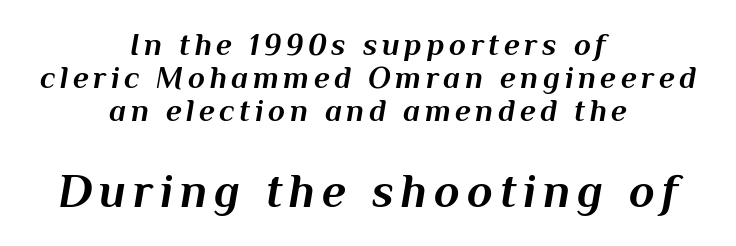
Q: Is the text bold? A: Yes.
Q: Is the text italic (slanted)? A: Yes, it leans right by about 10 degrees.
Q: Is the text underlined? A: No.
Q: How is the paragraph aligned? A: Centered.
Q: Is the spacing between lines tight, normal or loose? A: Tight.
Q: Which block of text is set in a larger size, the first (top) or the second (bottom)? A: The second (bottom) one.
Q: Width (condensed, normal, or wide)? A: Normal.
Q: Stroke contrast? A: Medium.
Q: x-height? A: Medium.
Q: Monospaced? A: No.
